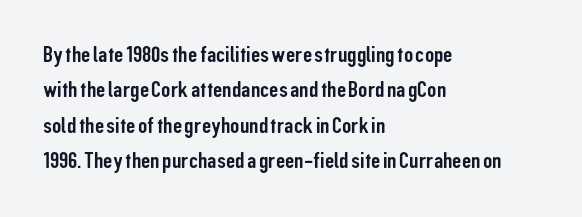
The image shows 23 px text type, upright; set left-aligned, normal line spacing (1.54x), normal letter spacing, not underlined.
